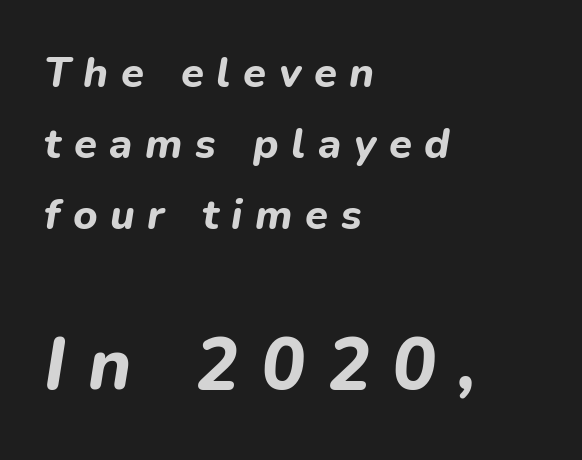
Q: Is the text bold? A: Yes.
Q: Is the text italic (slanted)? A: Yes, it leans right by about 9 degrees.
Q: Is the text underlined? A: No.
Q: How is the paragraph aligned? A: Left-aligned.
Q: Is the spacing between letters normal or unusually wide? A: Unusually wide.
Q: Is the spacing between lines tight, normal or loose? A: Normal.
Q: Which block of text is set in a larger size, the first (top) or the second (bottom)? A: The second (bottom) one.
Q: Width (condensed, normal, or wide)? A: Normal.
Q: Stroke contrast? A: Low.
Q: x-height? A: Medium.
Q: Monospaced? A: No.
